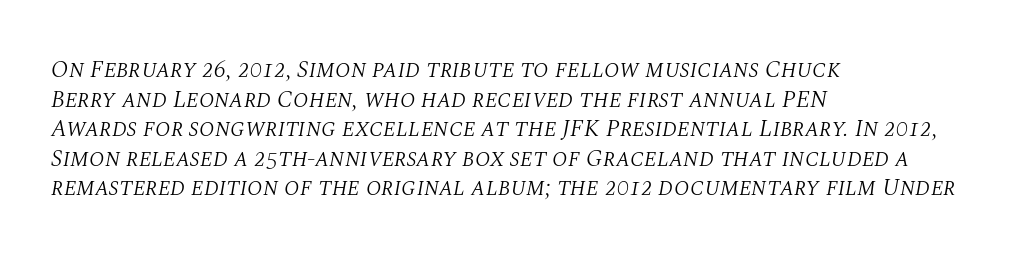
The image shows 24 px text type, italic (leaning right); set left-aligned, line spacing 1.23x, normal letter spacing, not underlined.
